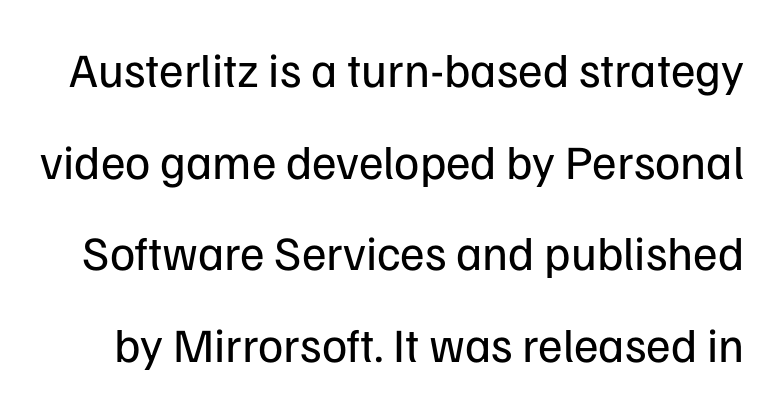
{"serif": "no", "italic": "no", "bold": "no", "weight": "regular", "width": "normal", "stroke_contrast": "low", "x_height": "medium", "monospaced": "no", "underline": "no", "line_spacing": "loose", "line_spacing_ratio": 1.91, "letter_spacing": "normal", "letter_spacing_em": 0.0, "glyph_px": 48}
